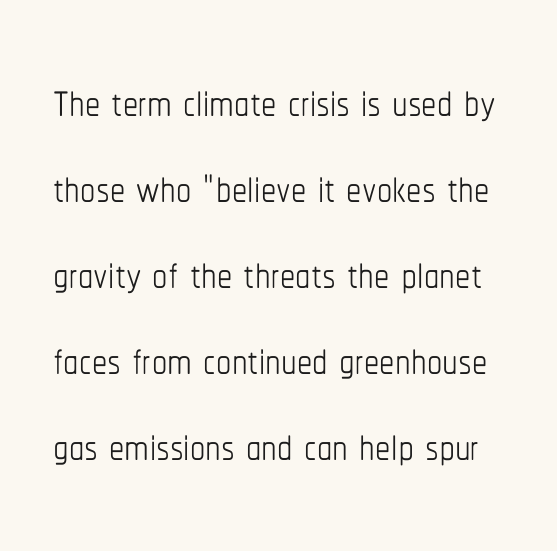
{"italic": "no", "bold": "no", "weight": "thin", "width": "condensed", "stroke_contrast": "low", "x_height": "medium", "monospaced": "no", "underline": "no", "line_spacing": "normal", "line_spacing_ratio": 1.41, "letter_spacing": "normal", "letter_spacing_em": 0.0, "glyph_px": 61}
